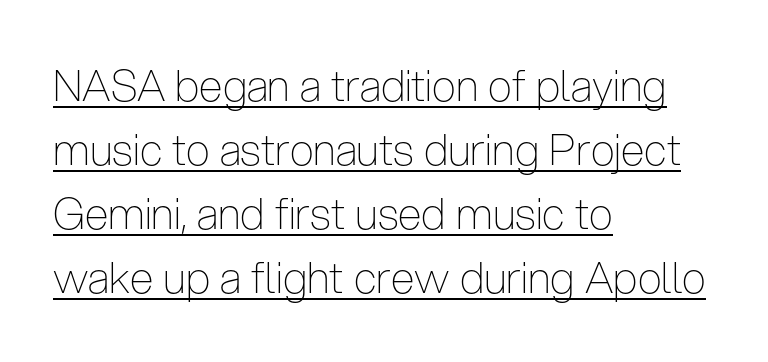
Horizontal alignment here is leftward, the default for most running prose. The rendering uses natural spacing where letterforms have individual widths. These lines were composed using upright roman letters. Is there an underline? Yes — a line sits under the letters. Honestly, the row spacing looks completely unremarkable. Font category for this specimen: sans-serif.
